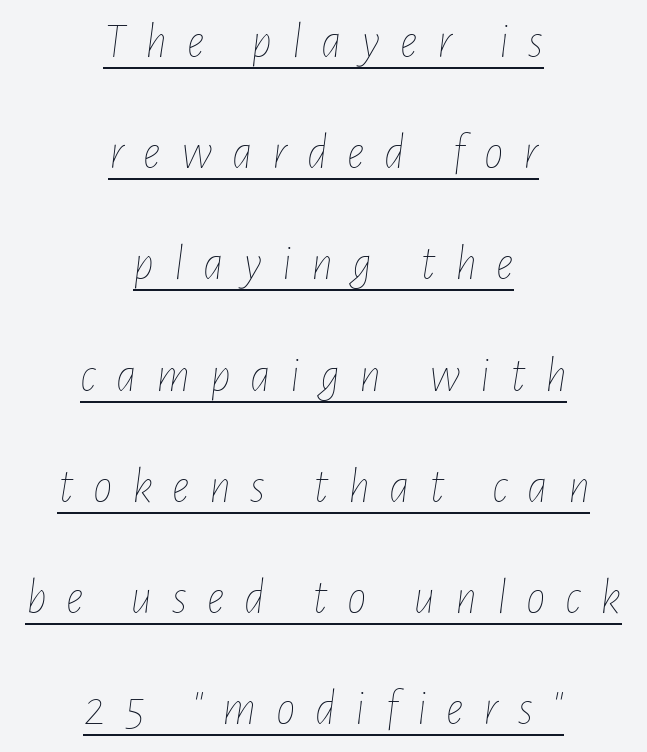
Q: Is the text bold? A: No.
Q: Is the text italic (slanted)? A: Yes, it leans right by about 7 degrees.
Q: Is the text underlined? A: Yes.
Q: How is the paragraph aligned? A: Centered.
Q: Is the spacing between letters normal or unusually wide? A: Unusually wide.
Q: Is the spacing between lines tight, normal or loose? A: Loose.
Q: Width (condensed, normal, or wide)? A: Condensed.
Q: Stroke contrast? A: Low.
Q: x-height? A: Medium.
Q: Monospaced? A: No.
